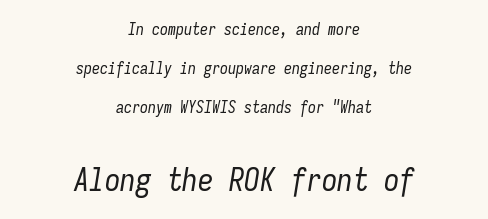
Q: Is the text bold? A: No.
Q: Is the text italic (slanted)? A: Yes, it leans right by about 9 degrees.
Q: Is the text underlined? A: No.
Q: How is the paragraph aligned? A: Centered.
Q: Is the spacing between letters normal or unusually wide? A: Normal.
Q: Is the spacing between lines tight, normal or loose? A: Loose.
Q: Which block of text is set in a larger size, the first (top) or the second (bottom)? A: The second (bottom) one.
Q: Width (condensed, normal, or wide)? A: Condensed.
Q: Stroke contrast? A: Low.
Q: x-height? A: Medium.
Q: Monospaced? A: Yes.
